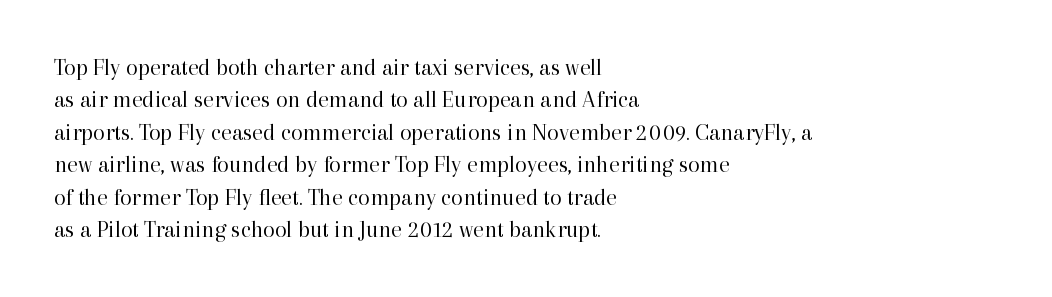
The image shows 24 px text type, upright; set left-aligned, normal line spacing (1.35x), normal letter spacing, not underlined.
